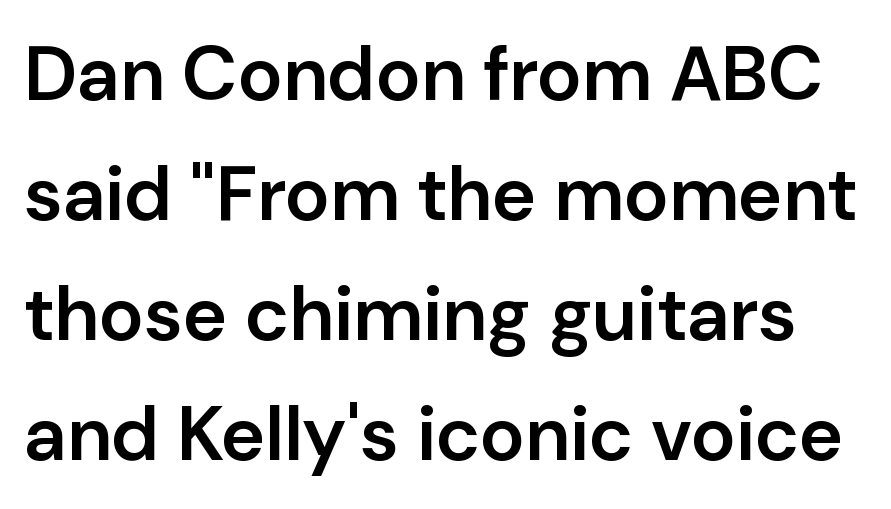
{"serif": "no", "italic": "no", "bold": "semi", "weight": "semibold", "width": "normal", "stroke_contrast": "low", "x_height": "medium", "monospaced": "no", "underline": "no", "line_spacing": "normal", "line_spacing_ratio": 1.58, "letter_spacing": "normal", "letter_spacing_em": 0.0, "glyph_px": 76}
